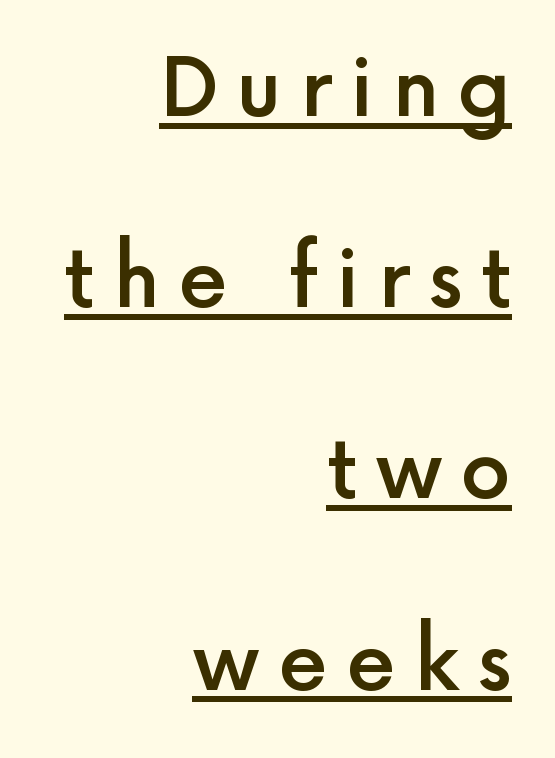
The image shows 80 px semibold sans-serif type, upright; set right-aligned, loose line spacing (2.39x), unusually wide letter spacing (+0.23 em), underlined; a medium x-height.
